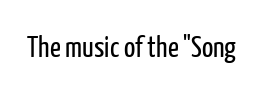
Q: Is the text bold? A: No.
Q: Is the text italic (slanted)? A: No, it is upright.
Q: Is the typeface a serif or a sans-serif typeface? A: Sans-serif.
Q: Is the text underlined? A: No.
Q: Is the spacing between letters normal or unusually wide? A: Normal.
Q: Width (condensed, normal, or wide)? A: Condensed.
Q: Stroke contrast? A: Low.
Q: x-height? A: Medium.
Q: Monospaced? A: No.
